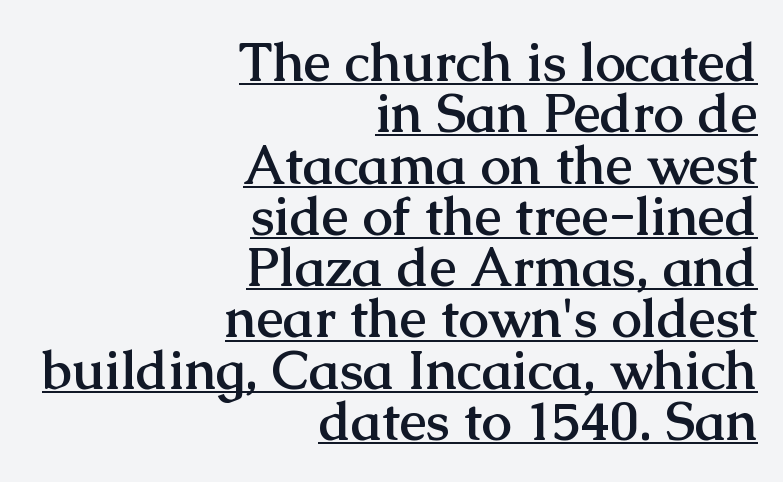
One-word summary of the alignment: right. Underlining? Definitely there. A typesetter would call this leading minimal, almost set solid. The letters advance in unequal steps, a hallmark of proportional type. Does the type have serifs? Yes, each stem ends in a small foot. These lines keep a tight, regular rhythm from letter to letter.
